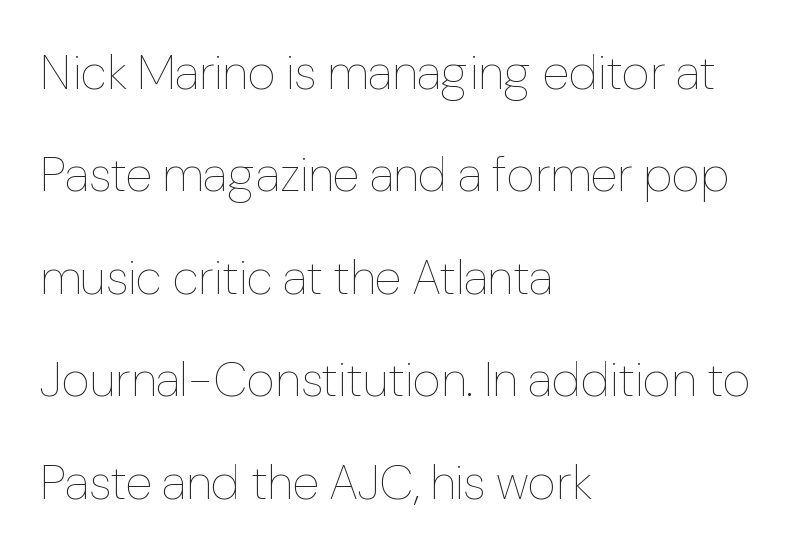
Q: Is the text bold? A: No.
Q: Is the text italic (slanted)? A: No, it is upright.
Q: Is the text underlined? A: No.
Q: How is the paragraph aligned? A: Left-aligned.
Q: Is the spacing between letters normal or unusually wide? A: Normal.
Q: Is the spacing between lines tight, normal or loose? A: Loose.
Q: Width (condensed, normal, or wide)? A: Normal.
Q: Stroke contrast? A: Low.
Q: x-height? A: Medium.
Q: Monospaced? A: No.
